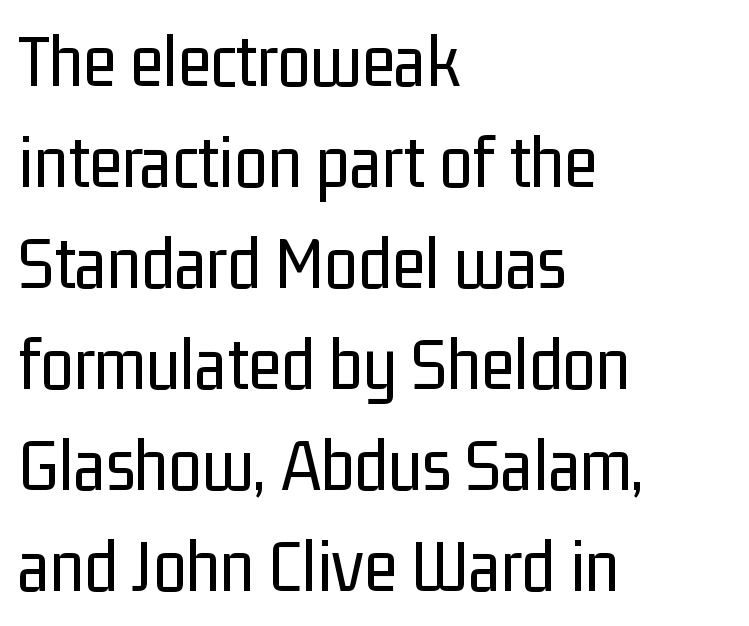
Q: Is the text bold? A: No.
Q: Is the text italic (slanted)? A: No, it is upright.
Q: Is the typeface a serif or a sans-serif typeface? A: Sans-serif.
Q: Is the text underlined? A: No.
Q: How is the paragraph aligned? A: Left-aligned.
Q: Is the spacing between letters normal or unusually wide? A: Normal.
Q: Is the spacing between lines tight, normal or loose? A: Normal.
Q: Width (condensed, normal, or wide)? A: Condensed.
Q: Stroke contrast? A: Low.
Q: x-height? A: Medium.
Q: Monospaced? A: No.
